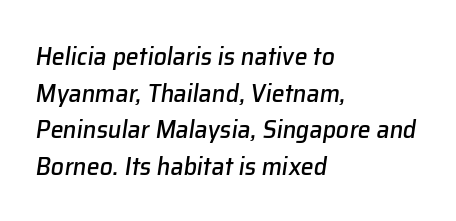
The image shows 26 px text type, italic (leaning right); set left-aligned, normal line spacing (1.41x), normal letter spacing, not underlined.
